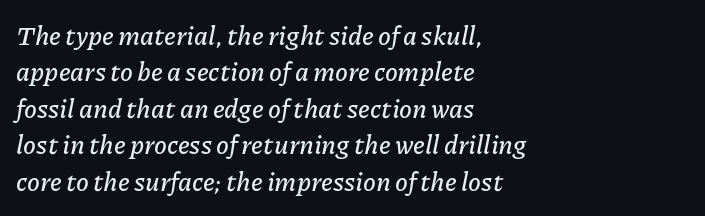
Emphasis-style slanted type is in use. These lines stack with their left ends in a neat column. Students, observe: this is what conventionally led text looks like. Short note: letters normally spaced. Has an underline been added? It has not.
